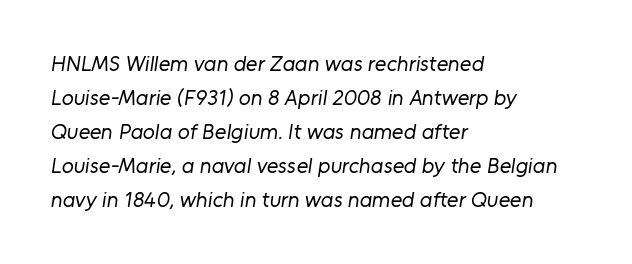
Q: Is the text bold? A: No.
Q: Is the text underlined? A: No.
Q: How is the paragraph aligned? A: Left-aligned.
Q: Is the spacing between letters normal or unusually wide? A: Normal.
Q: Is the spacing between lines tight, normal or loose? A: Normal.
